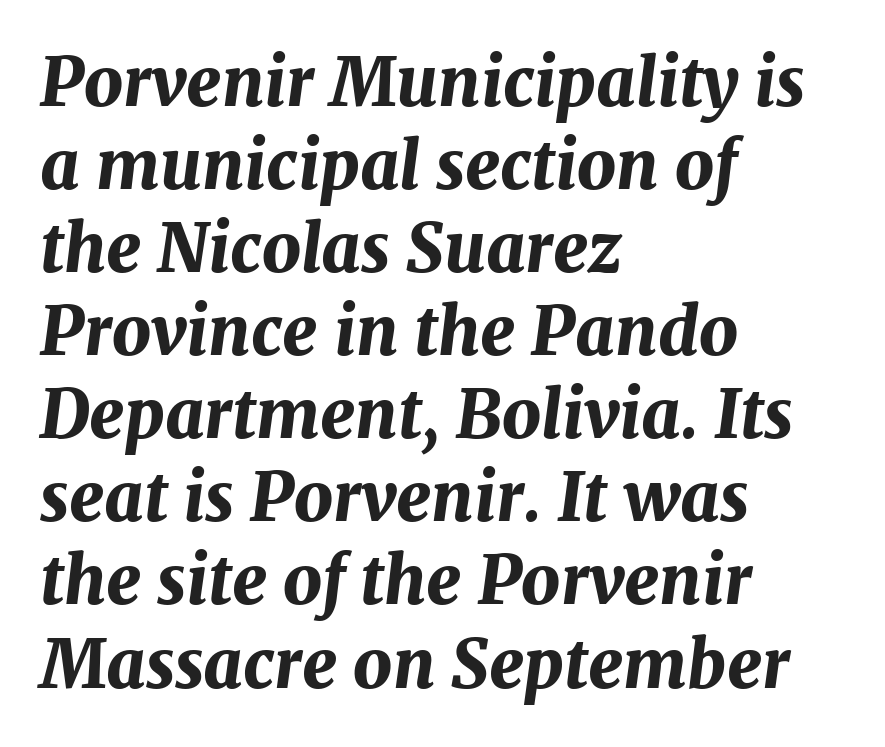
The image shows 67 px bold type, italic (leaning right); set left-aligned, line spacing 1.24x, normal letter spacing, not underlined; medium stroke contrast and a medium x-height.
